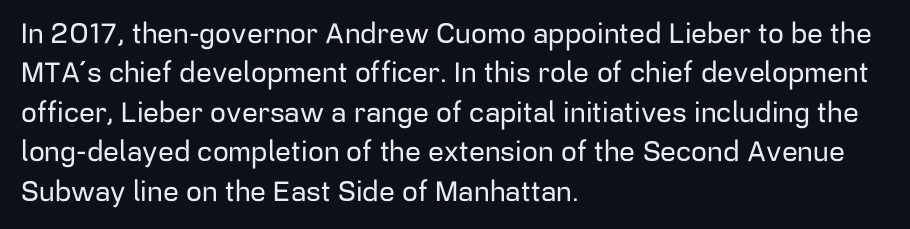
The line texture is even and compact thanks to regular tracking. Note the varied advance widths — an 'i' is clearly narrower than an 'm'. The foot of each line stays bare and open. Serifs: no, the terminals of the letterforms are clean. Compared with typical paragraphs, the rows here are spaced about the same.
